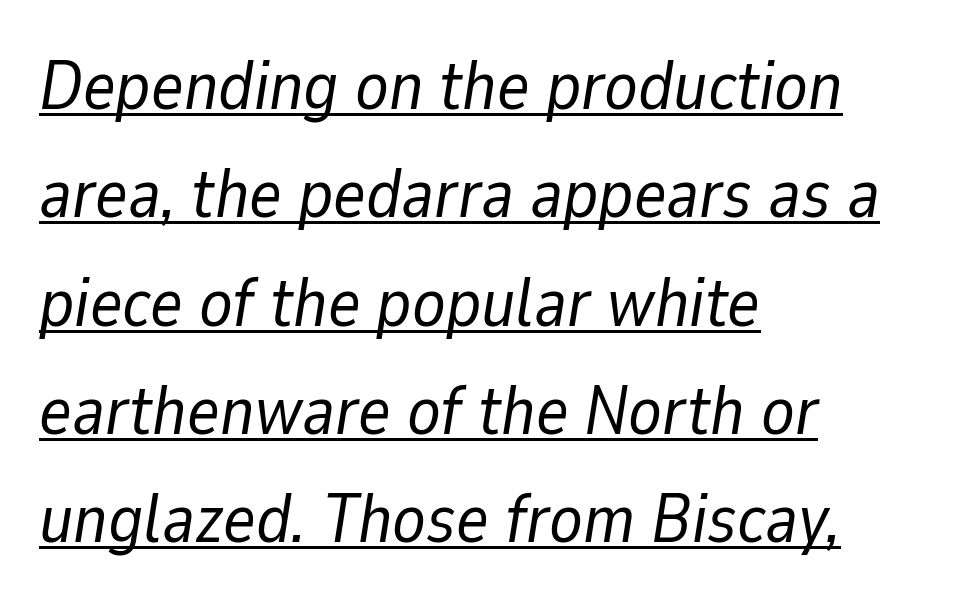
Is this a fixed-width face? No — the glyphs have proportional, varying widths. The rendering uses a moderate line-height, typical for paragraphs. The face used here has a pronounced slope to its letters. What decoration does the sample have? An underline. Each stroke keeps to a modest, everyday thickness or less. This sample is left-justified, so line endings fall wherever the words run out.
